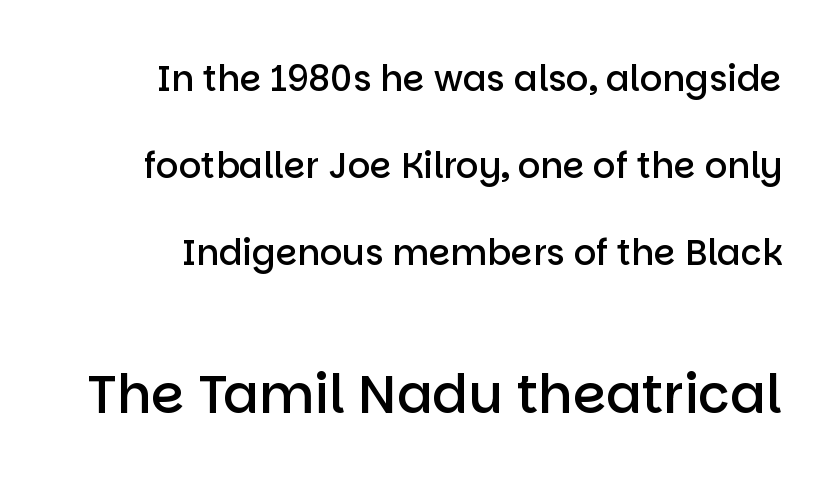
Q: Is the text bold? A: Semi-bold.
Q: Is the text italic (slanted)? A: No, it is upright.
Q: Is the typeface a serif or a sans-serif typeface? A: Sans-serif.
Q: Is the text underlined? A: No.
Q: Is the spacing between letters normal or unusually wide? A: Normal.
Q: Is the spacing between lines tight, normal or loose? A: Loose.
Q: Which block of text is set in a larger size, the first (top) or the second (bottom)? A: The second (bottom) one.
Q: Width (condensed, normal, or wide)? A: Normal.
Q: Stroke contrast? A: Low.
Q: x-height? A: Large.
Q: Monospaced? A: No.
